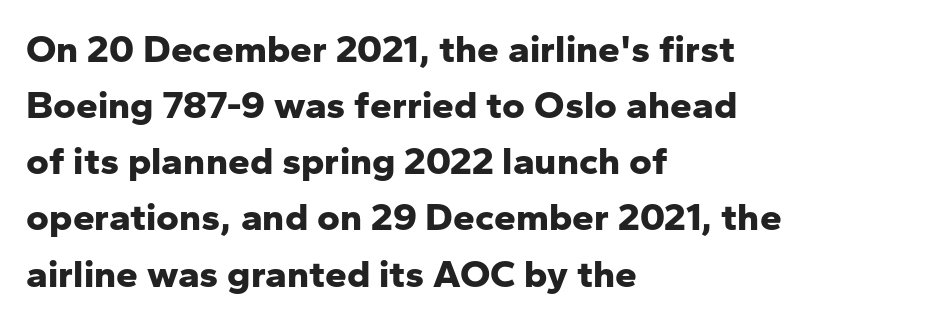
In terms of posture, this sample is upright. Interline gaps are of average width in this sample. This sample is left-justified, so line endings fall wherever the words run out. The passage shown has conventional tracking throughout.
